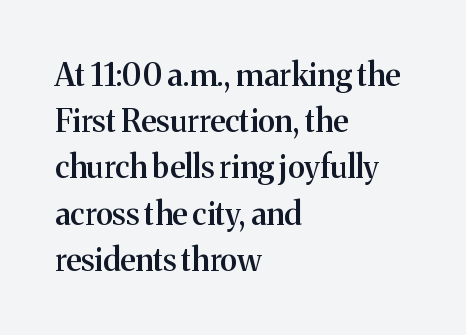
Q: Is the text bold? A: Semi-bold.
Q: Is the text italic (slanted)? A: No, it is upright.
Q: Is the typeface a serif or a sans-serif typeface? A: Serif.
Q: Is the text underlined? A: No.
Q: How is the paragraph aligned? A: Left-aligned.
Q: Is the spacing between letters normal or unusually wide? A: Normal.
Q: Is the spacing between lines tight, normal or loose? A: Normal.
Q: Width (condensed, normal, or wide)? A: Normal.
Q: Stroke contrast? A: Medium.
Q: x-height? A: Medium.
Q: Monospaced? A: No.
